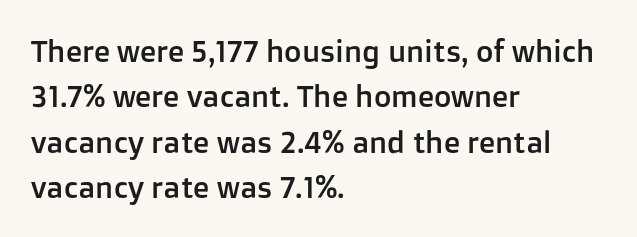
{"serif": "no", "italic": "no", "width": "normal", "stroke_contrast": "low", "x_height": "medium", "monospaced": "no", "underline": "no", "align": "left", "line_spacing": "normal", "line_spacing_ratio": 1.51, "letter_spacing": "normal", "letter_spacing_em": 0.0, "glyph_px": 30}
